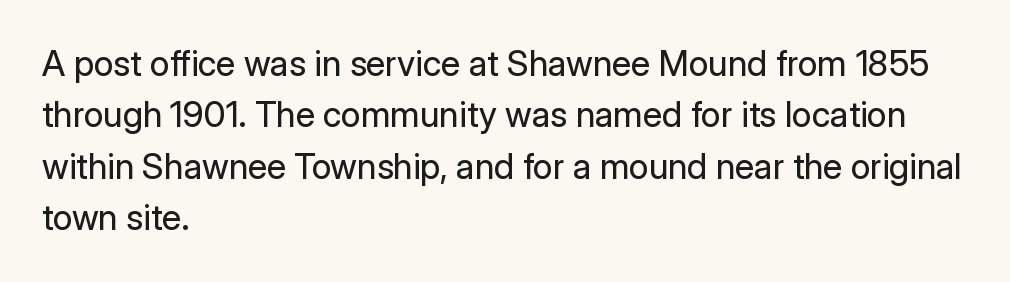
The image shows 35 px regular-weight sans-serif type, upright; set left-aligned, normal line spacing (1.47x), normal letter spacing, not underlined; low stroke contrast and a medium x-height.
